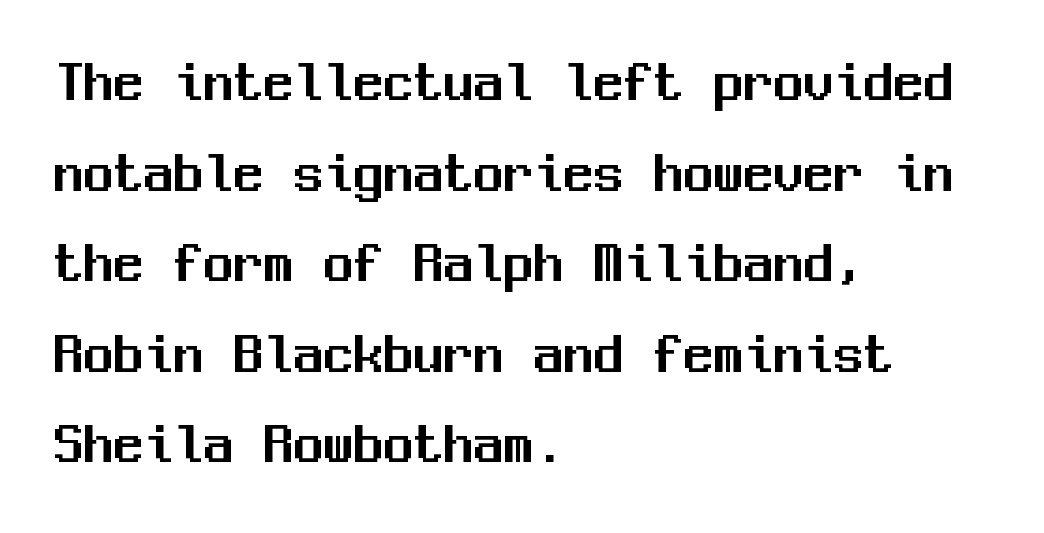
{"serif": "no", "italic": "no", "width": "normal", "stroke_contrast": "medium", "x_height": "medium", "monospaced": "yes", "underline": "no", "align": "left", "line_spacing": "normal", "line_spacing_ratio": 1.51, "letter_spacing": "normal", "letter_spacing_em": 0.0, "glyph_px": 60}
